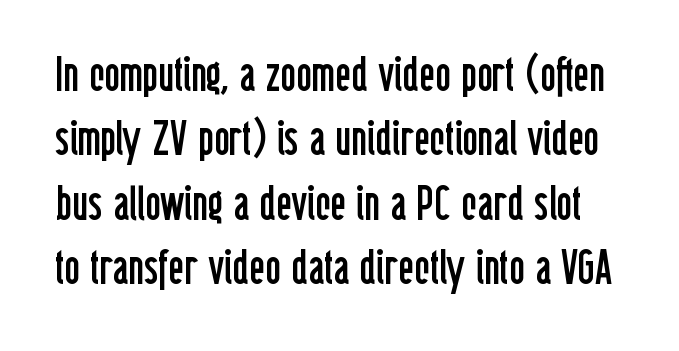
{"serif": "no", "italic": "no", "bold": "no", "weight": "regular", "width": "condensed", "stroke_contrast": "low", "x_height": "medium", "monospaced": "no", "underline": "no", "line_spacing": "normal", "line_spacing_ratio": 1.34, "letter_spacing": "normal", "letter_spacing_em": 0.0, "glyph_px": 48}
